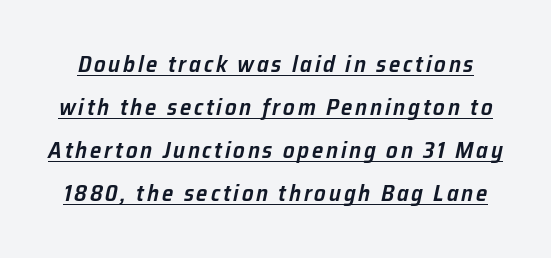
What decoration does the sample have? An underline. A semibold gives these letters moderate extra thickness, short of bold. You can tell it's italic because the verticals aren't actually vertical.
